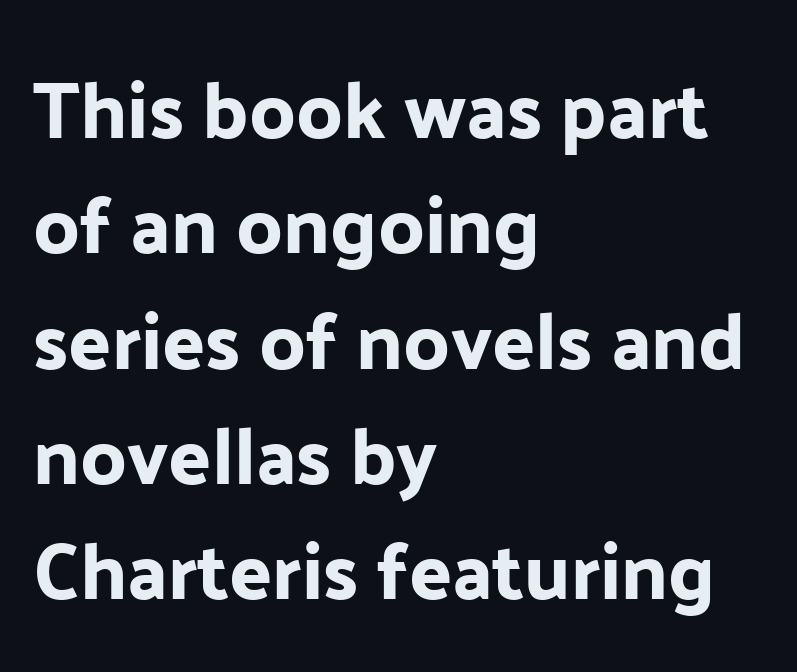
{"serif": "no", "italic": "no", "width": "normal", "stroke_contrast": "low", "x_height": "medium", "monospaced": "no", "underline": "no", "align": "left", "line_spacing": "normal", "line_spacing_ratio": 1.46, "letter_spacing": "normal", "letter_spacing_em": 0.0, "glyph_px": 79}
